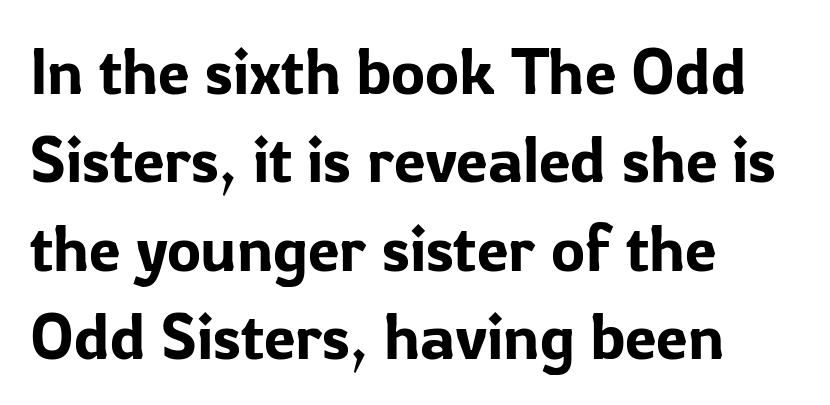
Tracking value appears to be zero — textbook default spacing. Has an underline been added? It has not. These lines were composed using upright roman letters. The compositor pushed each line to the left boundary.
